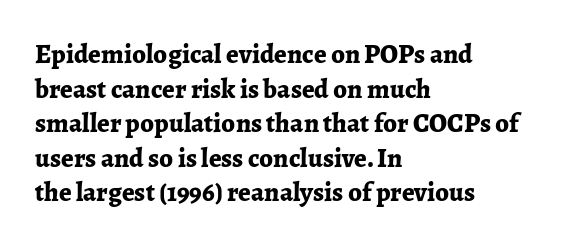
Q: Is the text bold? A: Yes.
Q: Is the text italic (slanted)? A: No, it is upright.
Q: Is the text underlined? A: No.
Q: How is the paragraph aligned? A: Left-aligned.
Q: Is the spacing between letters normal or unusually wide? A: Normal.
Q: Is the spacing between lines tight, normal or loose? A: Normal.
